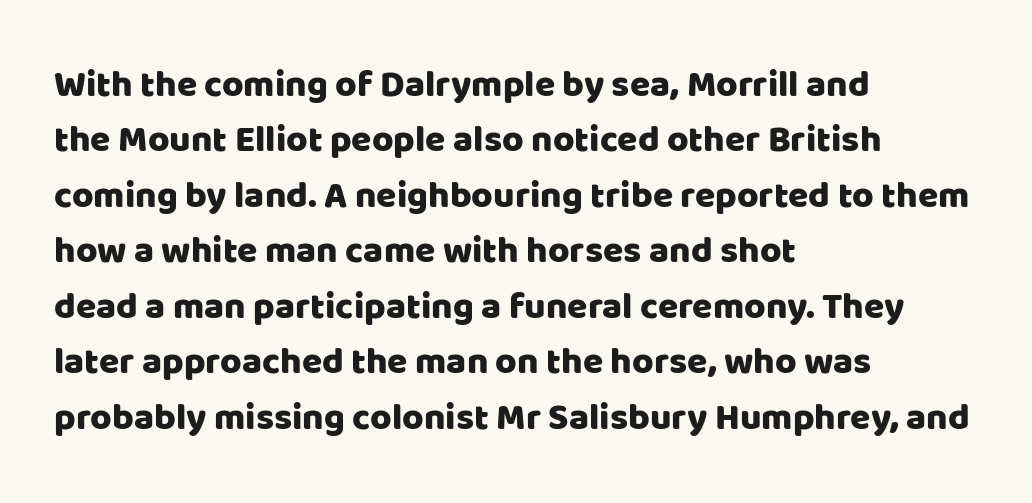
The image shows 37 px sans-serif type, upright; set left-aligned, normal line spacing (1.5x), normal letter spacing, not underlined; low stroke contrast and a large x-height.
